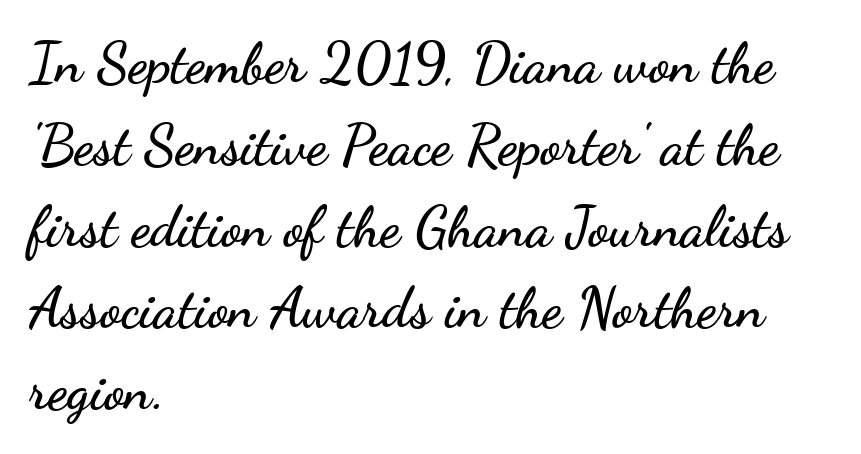
{"serif": "no", "width": "wide", "stroke_contrast": "low", "x_height": "small", "monospaced": "no", "underline": "no", "align": "left", "line_spacing": "normal", "line_spacing_ratio": 1.46, "letter_spacing": "normal", "letter_spacing_em": 0.0, "glyph_px": 56}
